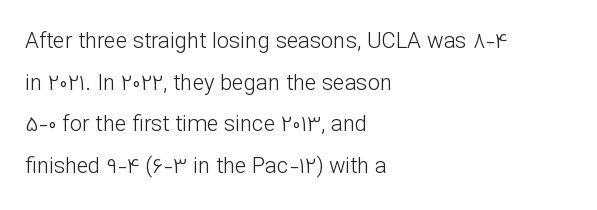
Q: Is the text bold? A: No.
Q: Is the text italic (slanted)? A: No, it is upright.
Q: Is the text underlined? A: No.
Q: How is the paragraph aligned? A: Left-aligned.
Q: Is the spacing between letters normal or unusually wide? A: Normal.
